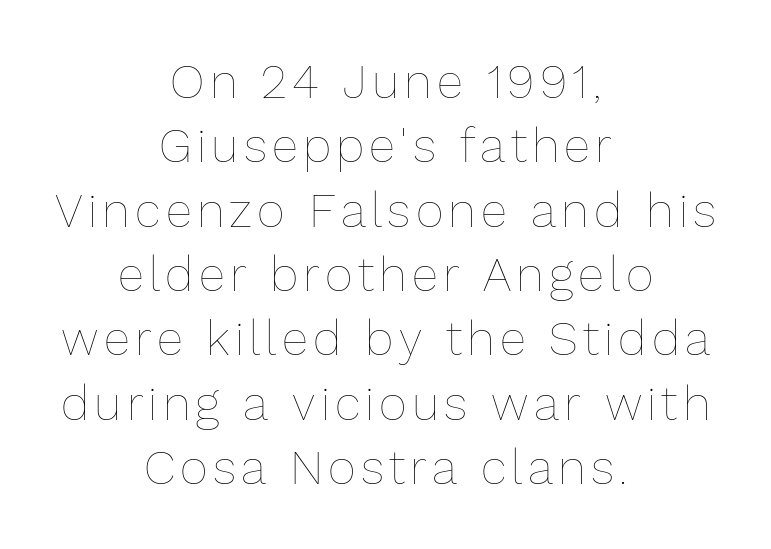
{"italic": "no", "bold": "no", "weight": "thin", "width": "normal", "stroke_contrast": "low", "x_height": "medium", "monospaced": "no", "underline": "no", "align": "center", "line_spacing": "normal", "line_spacing_ratio": 1.34, "glyph_px": 48}
